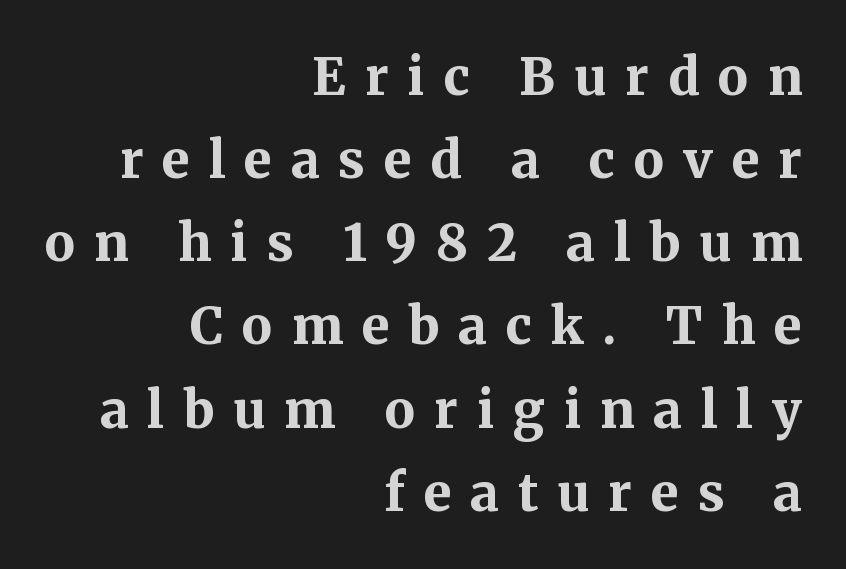
Bare-footed words on every line. In CSS terms this would be text-align: right. The font is running at its bold setting. Reading down the column, the eye jumps a familiar distance to each next line.
